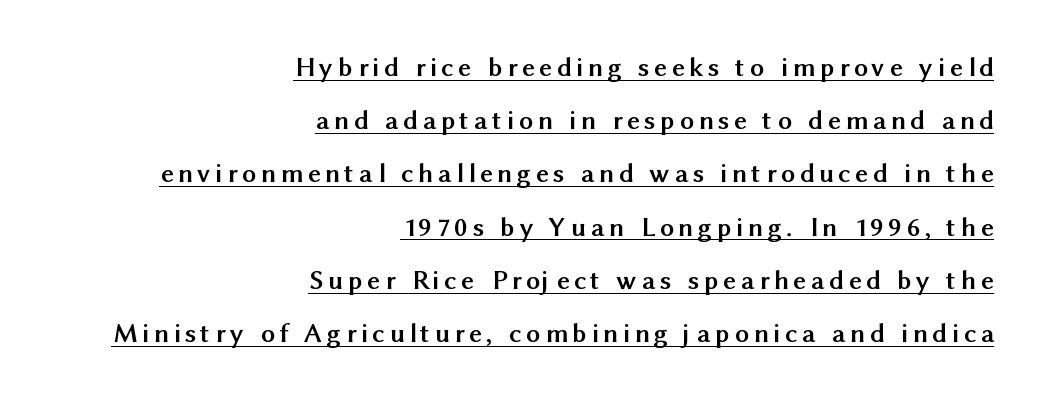
In CSS terms this would be text-align: right. Interline gaps are noticeably wide in this sample. Proportional: the letters do not fall into vertical columns. If you drew a line through each stem, it would be perfectly vertical.
